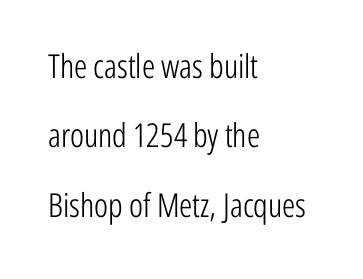
The image shows 33 px light, condensed sans-serif type, upright; set left-aligned, loose line spacing (2.1x), normal letter spacing, not underlined; low stroke contrast and a medium x-height.
